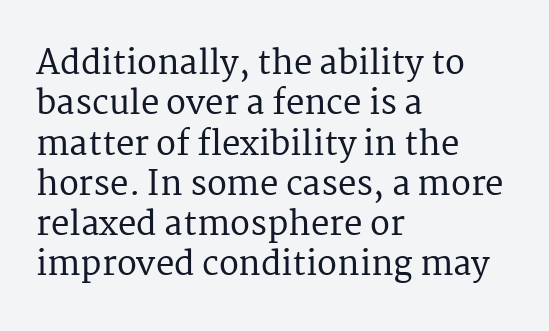
Q: Is the text italic (slanted)? A: No, it is upright.
Q: Is the typeface a serif or a sans-serif typeface? A: Serif.
Q: Is the text underlined? A: No.
Q: How is the paragraph aligned? A: Left-aligned.
Q: Is the spacing between letters normal or unusually wide? A: Normal.
Q: Width (condensed, normal, or wide)? A: Normal.
Q: Stroke contrast? A: Medium.
Q: x-height? A: Medium.
Q: Monospaced? A: No.
